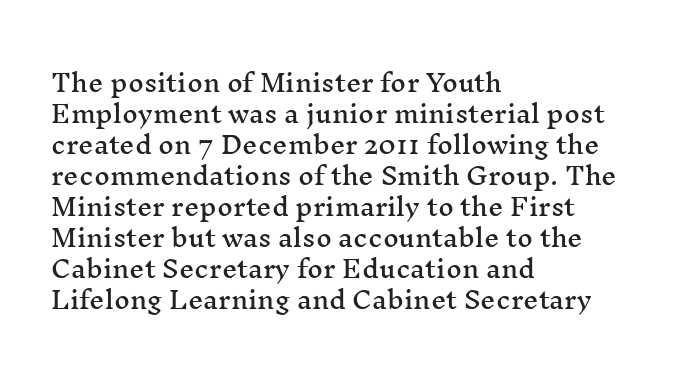
Q: Is the text italic (slanted)? A: No, it is upright.
Q: Is the text underlined? A: No.
Q: How is the paragraph aligned? A: Left-aligned.
Q: Is the spacing between letters normal or unusually wide? A: Normal.
Q: Is the spacing between lines tight, normal or loose? A: Normal.
